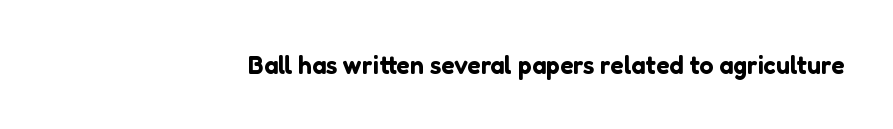
Q: Is the text italic (slanted)? A: No, it is upright.
Q: Is the text underlined? A: No.
Q: How is the paragraph aligned? A: Right-aligned.
Q: Is the spacing between letters normal or unusually wide? A: Normal.
